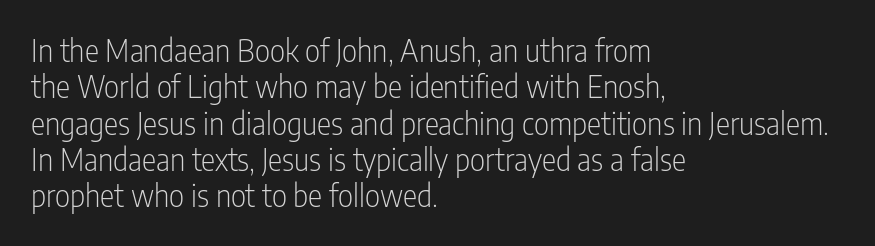
Q: Is the text bold? A: No.
Q: Is the text italic (slanted)? A: No, it is upright.
Q: Is the typeface a serif or a sans-serif typeface? A: Sans-serif.
Q: Is the text underlined? A: No.
Q: How is the paragraph aligned? A: Left-aligned.
Q: Is the spacing between letters normal or unusually wide? A: Normal.
Q: Width (condensed, normal, or wide)? A: Condensed.
Q: Stroke contrast? A: Low.
Q: x-height? A: Medium.
Q: Monospaced? A: No.
